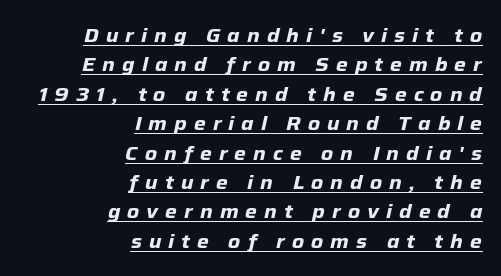
Substantial extra tracking has been applied to these lines. Heavy, bold letterforms. This sample carries an underscore along the baseline area. Typeset ragged left — the right edge is the straight one. The lettering tilts uniformly, giving the passage an italic look.
